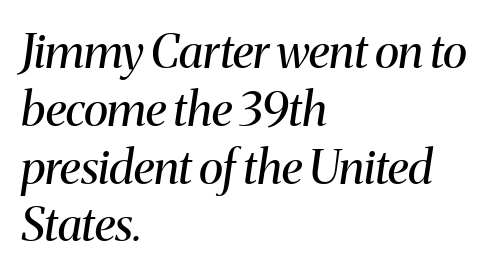
The image shows 47 px regular-weight serif type, italic (leaning right); set left-aligned, line spacing 1.23x, normal letter spacing, not underlined; medium stroke contrast and a medium x-height.
